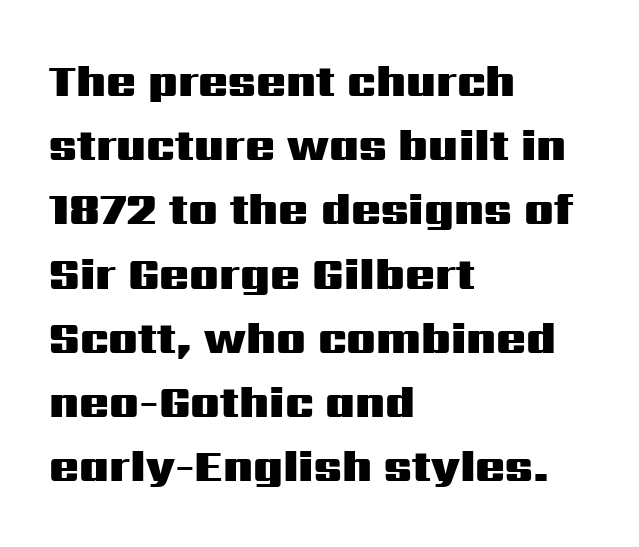
The image shows 44 px heavy, wide sans-serif type, upright; set left-aligned, normal line spacing (1.46x), normal letter spacing, not underlined; medium stroke contrast and a medium x-height.
